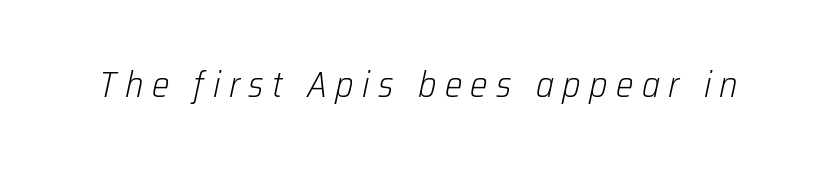
{"italic": "yes", "lean": "right", "slant_degrees": 12, "bold": "no", "weight": "light", "width": "condensed", "stroke_contrast": "low", "x_height": "medium", "monospaced": "no", "underline": "no", "letter_spacing": "wide", "letter_spacing_em": 0.23, "glyph_px": 37}
